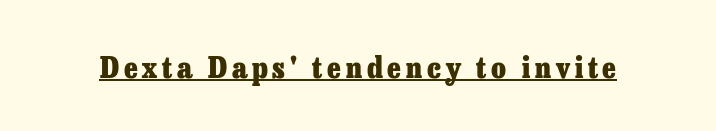
You'd pick this weight for a headline — it's a proper bold. Think of a printed novel: that variable character pitch is what you see here. Does the type have serifs? Yes, each stem ends in a small foot. Looks like someone drew a line under every word here. This is roman type, the default non-slanted kind.
